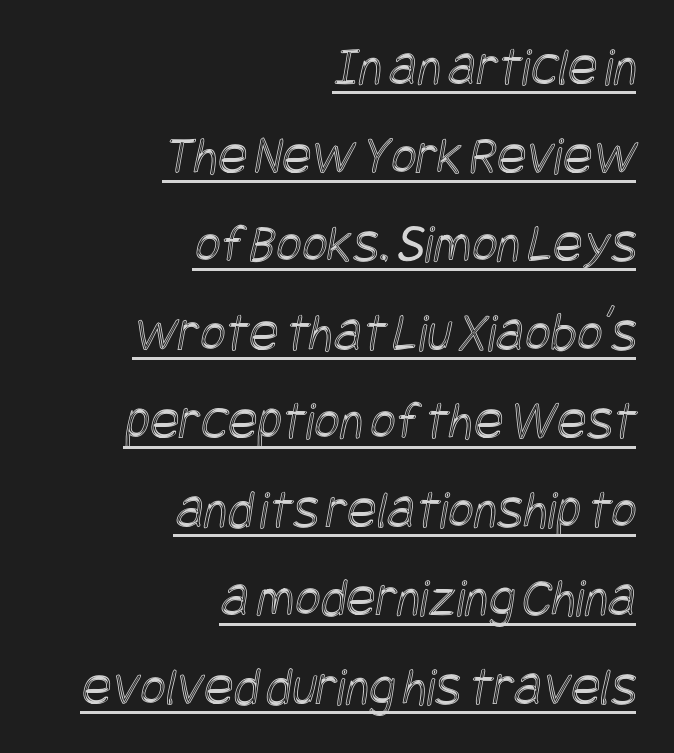
The image shows 55 px condensed type; set right-aligned, normal line spacing (1.61x), normal letter spacing, underlined; a large x-height.
